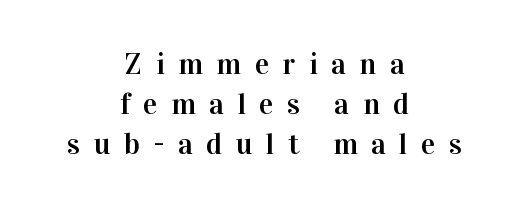
The specimen reads as upright at a glance. The lines sit at an ordinary, default distance from one another. Rule under the text: the space is simply empty. The letterforms stand isolated, each surrounded by extra space. The letters advance in unequal steps, a hallmark of proportional type.
